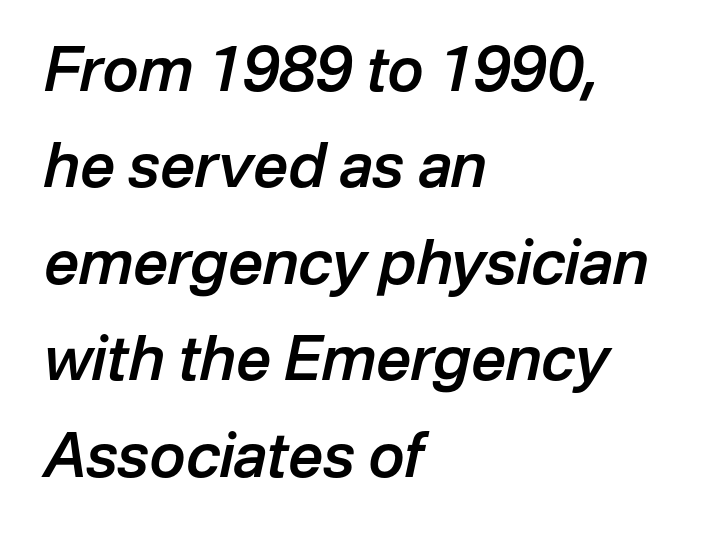
The image shows 61 px semibold type, italic (leaning right); set left-aligned, normal line spacing (1.58x), normal letter spacing, not underlined; low stroke contrast and a medium x-height.
